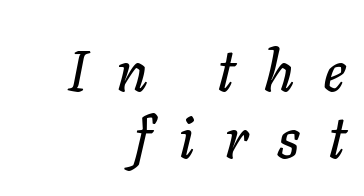
{"italic": "yes", "lean": "right", "slant_degrees": 11, "width": "normal", "stroke_contrast": "low", "x_height": "medium", "monospaced": "no", "underline": "no", "align": "right", "line_spacing_ratio": 1.16, "letter_spacing": "wide", "letter_spacing_em": 0.49, "glyph_px": 58}
